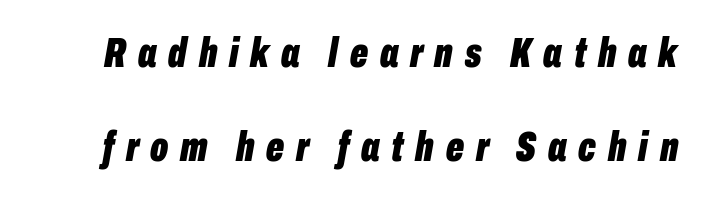
The image shows 42 px bold, condensed type, italic (leaning right); set loose line spacing (2.25x), unusually wide letter spacing (+0.28 em), not underlined; low stroke contrast and a medium x-height.
